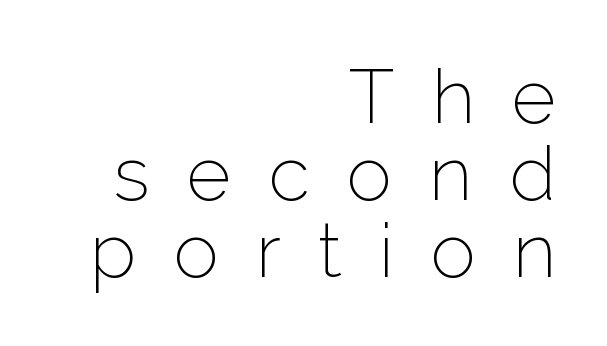
The image shows 76 px thin sans-serif type, upright; set right-aligned, tight line spacing (1.01x), unusually wide letter spacing (+0.49 em), not underlined; low stroke contrast and a medium x-height.
